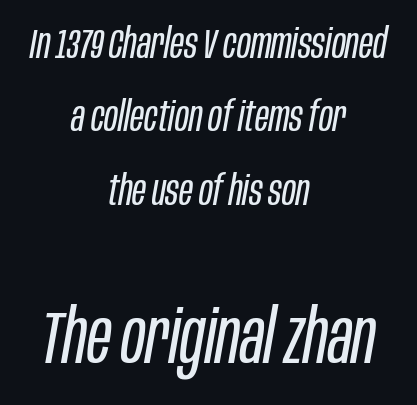
The face used here is proportionally spaced, like ordinary book or web type. Spacing between characters is what you'd get straight out of the box. The baseline area is clear. The later block is typeset at a bigger size than the earlier block.
